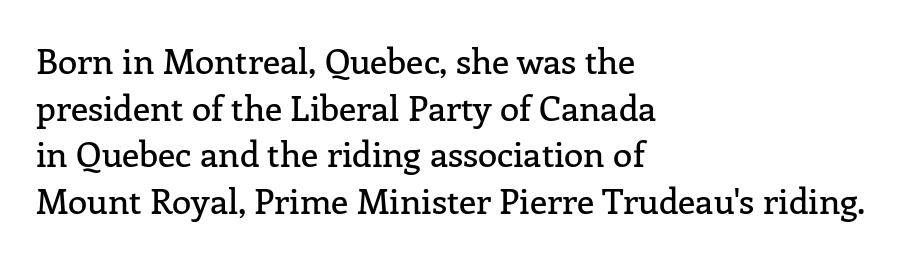
{"serif": "yes", "italic": "no", "width": "normal", "stroke_contrast": "low", "x_height": "medium", "monospaced": "no", "underline": "no", "align": "left", "line_spacing": "normal", "line_spacing_ratio": 1.33, "letter_spacing": "normal", "letter_spacing_em": 0.0, "glyph_px": 35}
